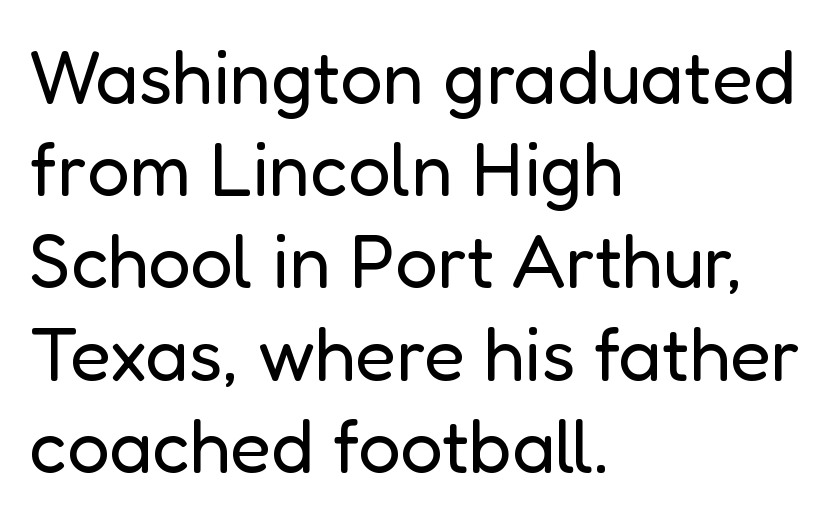
The image shows 75 px regular-weight sans-serif type, upright; set left-aligned, line spacing 1.23x, normal letter spacing, not underlined; low stroke contrast and a medium x-height.
